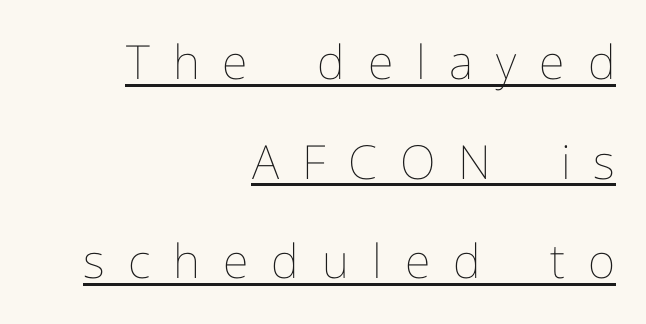
The image shows 47 px thin type, upright; set right-aligned, loose line spacing (2.12x), unusually wide letter spacing (+0.49 em), underlined; low stroke contrast and a medium x-height.
